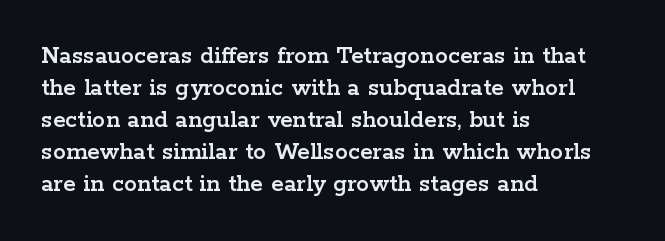
{"italic": "no", "underline": "no", "align": "left", "line_spacing_ratio": 1.23, "letter_spacing": "normal", "letter_spacing_em": 0.0, "glyph_px": 26}
